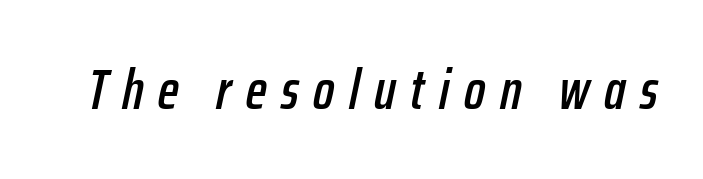
{"italic": "yes", "lean": "right", "slant_degrees": 12, "width": "condensed", "stroke_contrast": "low", "x_height": "medium", "monospaced": "no", "underline": "no", "letter_spacing": "wide", "letter_spacing_em": 0.26, "glyph_px": 56}
